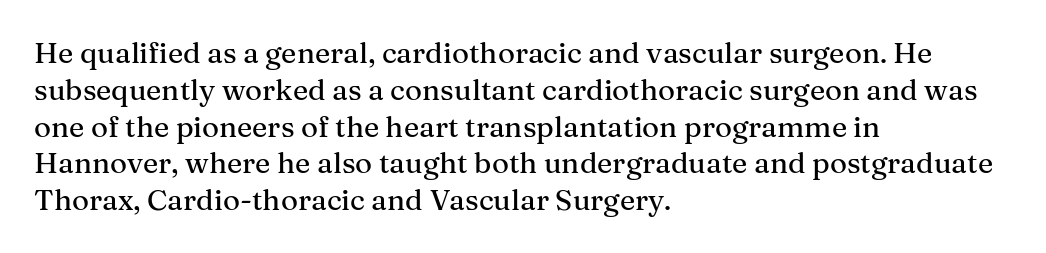
The image shows 29 px serif type, upright; set left-aligned, normal line spacing (1.27x), normal letter spacing, not underlined; medium stroke contrast and a medium x-height.
